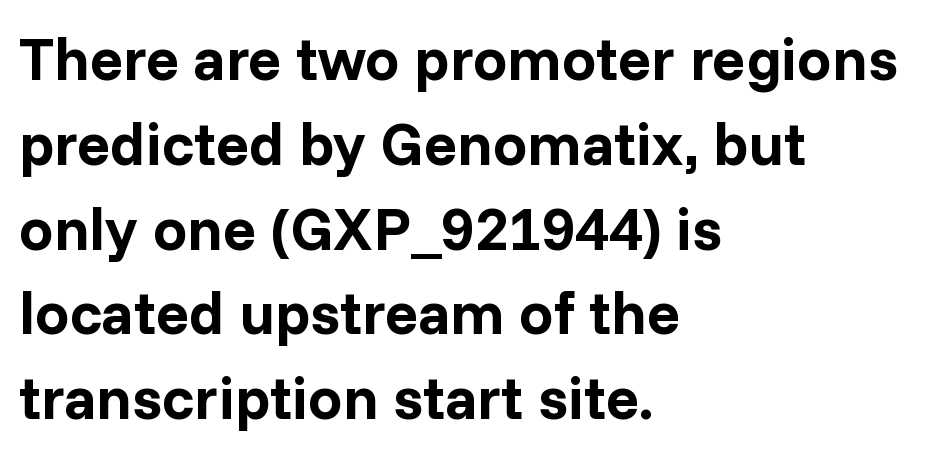
{"serif": "no", "italic": "no", "bold": "yes", "weight": "bold", "width": "normal", "stroke_contrast": "low", "x_height": "medium", "monospaced": "no", "underline": "no", "align": "left", "line_spacing": "normal", "line_spacing_ratio": 1.39, "letter_spacing": "normal", "letter_spacing_em": 0.0, "glyph_px": 61}
